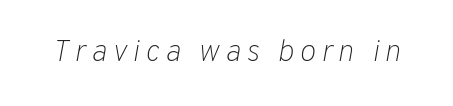
{"italic": "yes", "lean": "right", "slant_degrees": 10, "bold": "no", "weight": "light", "width": "normal", "stroke_contrast": "low", "x_height": "medium", "monospaced": "no", "underline": "no", "glyph_px": 31}
